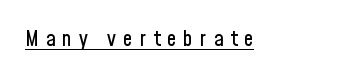
The image shows 21 px text type, upright; set unusually wide letter spacing (+0.34 em), underlined.
